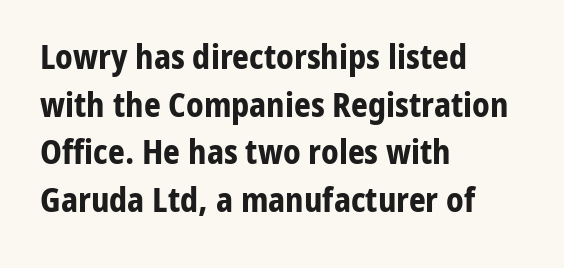
{"serif": "no", "italic": "no", "bold": "yes", "weight": "bold", "width": "normal", "stroke_contrast": "low", "x_height": "medium", "monospaced": "no", "underline": "no", "align": "left", "line_spacing": "normal", "line_spacing_ratio": 1.44, "letter_spacing": "normal", "letter_spacing_em": 0.0, "glyph_px": 33}
